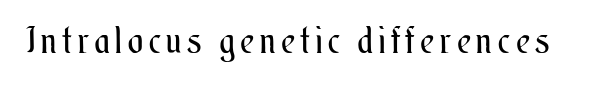
The specimen reads as upright at a glance. Note the varied advance widths — an 'i' is clearly narrower than an 'm'. The gap between lines stays unmarked. The typeface has the unassuming heft of standard copy or less.
